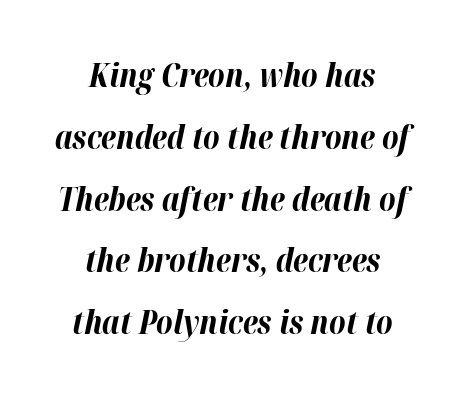
{"italic": "yes", "lean": "right", "slant_degrees": 12, "bold": "yes", "weight": "bold", "width": "normal", "stroke_contrast": "high", "x_height": "medium", "monospaced": "no", "underline": "no", "align": "center", "line_spacing": "loose", "line_spacing_ratio": 1.93, "letter_spacing": "normal", "letter_spacing_em": 0.0, "glyph_px": 32}
